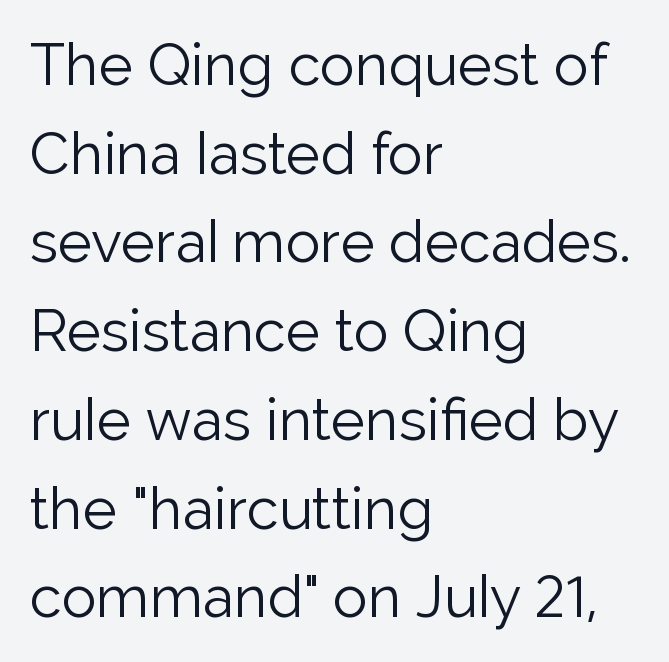
Inter-character spacing is left at the font's built-in metrics. The cut favours lightness, reaching ordinary text weight at its darkest. Compared with a centered layout, this one pins lines to the left instead. Descenders are the only things crossing below the line. Serif or sans? Sans — the stroke terminals are bare. This sample has the flowing, uneven cadence of proportional lettering.
